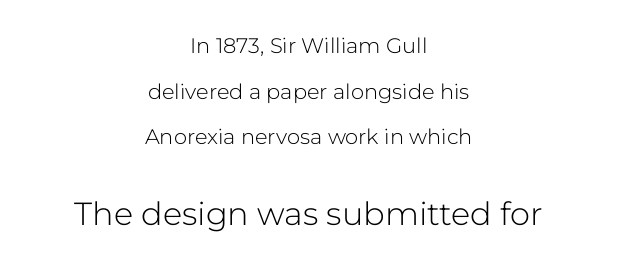
The image shows 32 px light sans-serif type, upright; set centered, loose line spacing (2.17x), normal letter spacing, not underlined; the second (bottom) block is 1.52x larger; low stroke contrast and a medium x-height.
